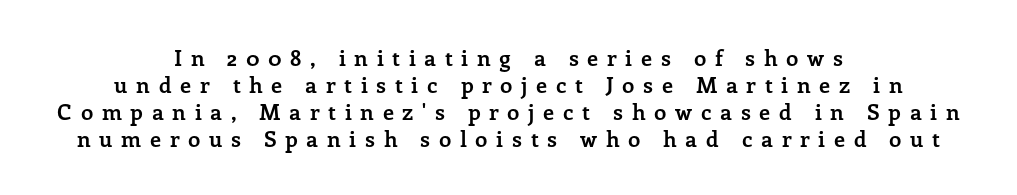
The image shows 22 px bold type, upright; set centered, line spacing 1.22x, unusually wide letter spacing (+0.39 em), not underlined.
